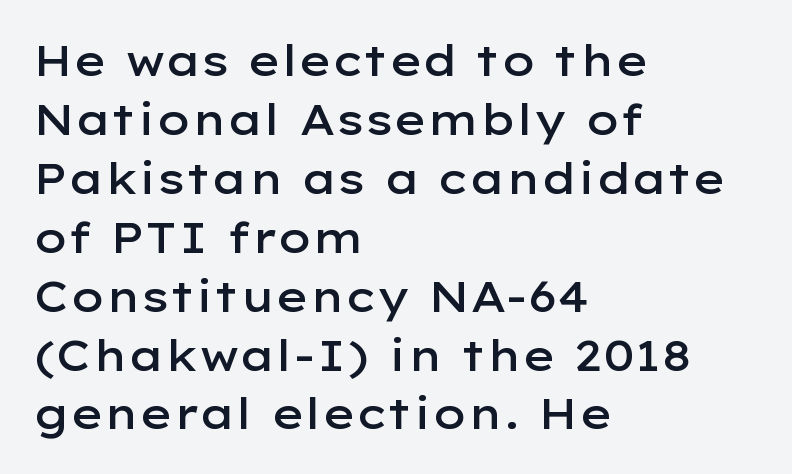
{"serif": "no", "italic": "no", "bold": "semi", "weight": "semibold", "width": "wide", "stroke_contrast": "low", "x_height": "medium", "monospaced": "no", "underline": "no", "align": "left", "line_spacing": "normal", "line_spacing_ratio": 1.37, "letter_spacing": "normal", "letter_spacing_em": 0.0, "glyph_px": 43}
